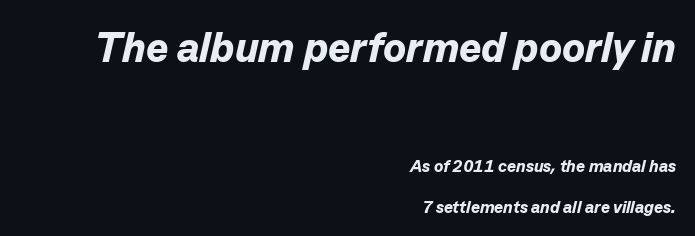
{"italic": "yes", "lean": "right", "slant_degrees": 13, "bold": "yes", "weight": "bold", "width": "normal", "stroke_contrast": "low", "x_height": "medium", "monospaced": "no", "underline": "no", "align": "right", "line_spacing": "loose", "line_spacing_ratio": 2.41, "letter_spacing": "normal", "letter_spacing_em": 0.0, "larger_block": "first", "size_ratio": 2.47, "glyph_px": 42}
